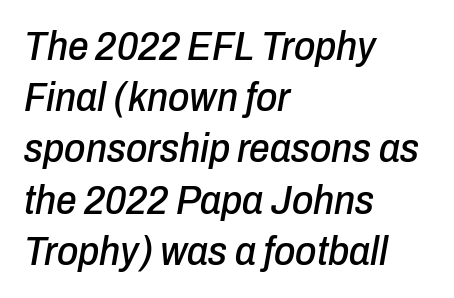
In terms of leading, this rendering sits right in the middle. Is the type slanted? Yes — the strokes lean at a clear angle. What stands out about the letter spacing? Nothing — it is the standard amount. Underline: absent. In CSS terms this would be text-align: left.
